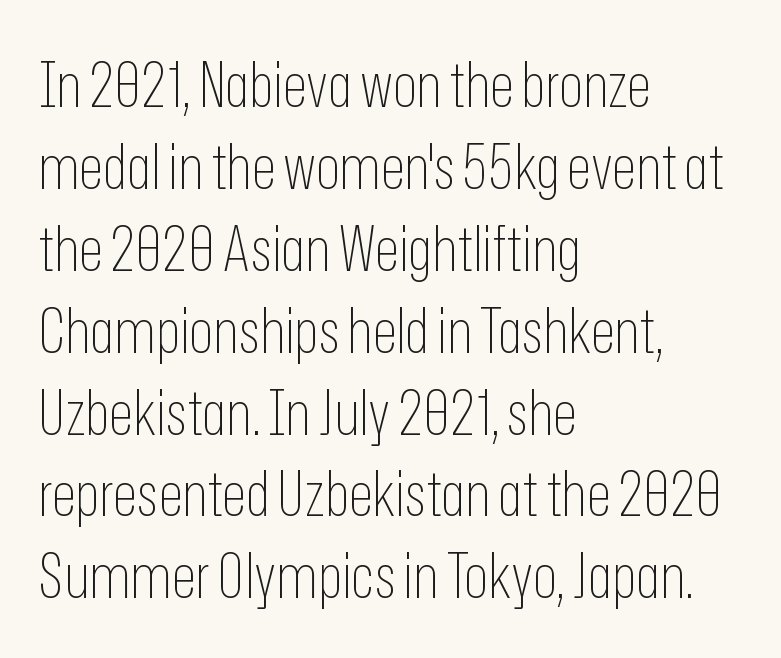
Q: Is the text bold? A: No.
Q: Is the text italic (slanted)? A: No, it is upright.
Q: Is the typeface a serif or a sans-serif typeface? A: Sans-serif.
Q: Is the text underlined? A: No.
Q: How is the paragraph aligned? A: Left-aligned.
Q: Is the spacing between letters normal or unusually wide? A: Normal.
Q: Is the spacing between lines tight, normal or loose? A: Normal.
Q: Width (condensed, normal, or wide)? A: Condensed.
Q: Stroke contrast? A: Low.
Q: x-height? A: Medium.
Q: Monospaced? A: No.
